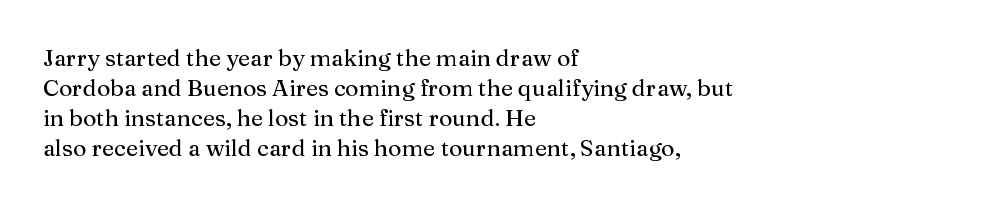
{"italic": "no", "underline": "no", "align": "left", "line_spacing": "normal", "line_spacing_ratio": 1.31, "letter_spacing": "normal", "letter_spacing_em": 0.0, "glyph_px": 23}
